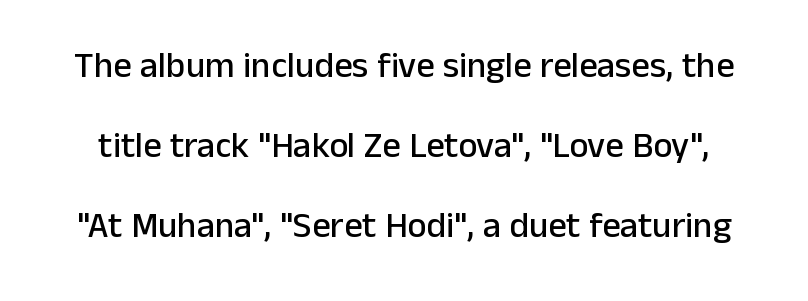
Q: Is the text italic (slanted)? A: No, it is upright.
Q: Is the typeface a serif or a sans-serif typeface? A: Sans-serif.
Q: Is the text underlined? A: No.
Q: Is the spacing between letters normal or unusually wide? A: Normal.
Q: Is the spacing between lines tight, normal or loose? A: Loose.
Q: Width (condensed, normal, or wide)? A: Normal.
Q: Stroke contrast? A: Low.
Q: x-height? A: Medium.
Q: Monospaced? A: No.
